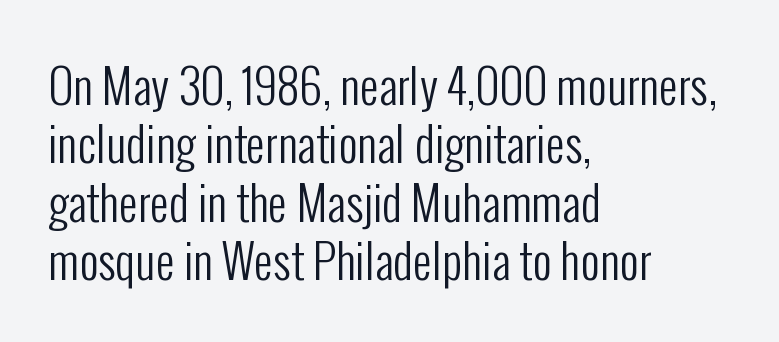
The image shows 47 px regular-weight, condensed sans-serif type, upright; set left-aligned, line spacing 1.24x, normal letter spacing, not underlined; low stroke contrast and a medium x-height.
